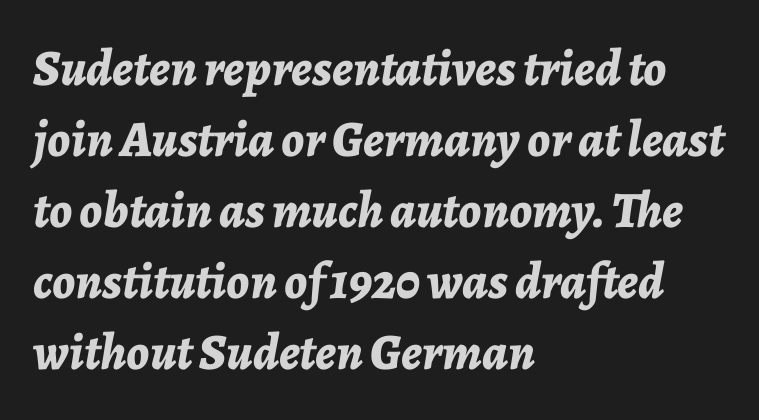
Q: Is the text bold? A: Yes.
Q: Is the text italic (slanted)? A: Yes, it leans right by about 7 degrees.
Q: Is the text underlined? A: No.
Q: How is the paragraph aligned? A: Left-aligned.
Q: Is the spacing between letters normal or unusually wide? A: Normal.
Q: Is the spacing between lines tight, normal or loose? A: Normal.
Q: Width (condensed, normal, or wide)? A: Normal.
Q: Stroke contrast? A: Low.
Q: x-height? A: Medium.
Q: Monospaced? A: No.
